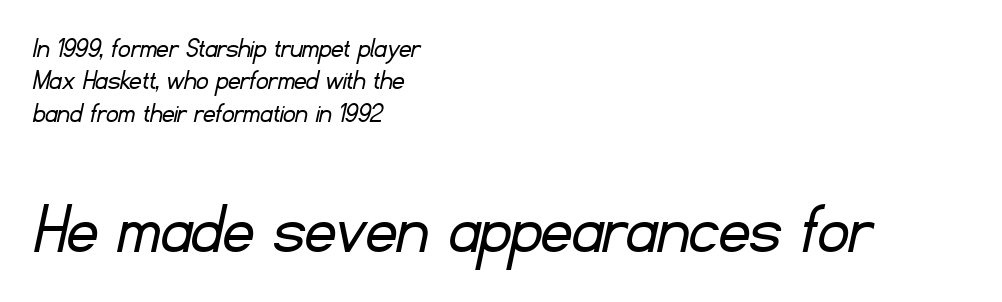
{"serif": "no", "bold": "no", "weight": "light", "width": "normal", "stroke_contrast": "low", "x_height": "small", "monospaced": "no", "underline": "no", "align": "left", "line_spacing": "tight", "line_spacing_ratio": 1.08, "letter_spacing": "normal", "letter_spacing_em": 0.0, "larger_block": "second", "size_ratio": 2.53, "glyph_px": 76}
